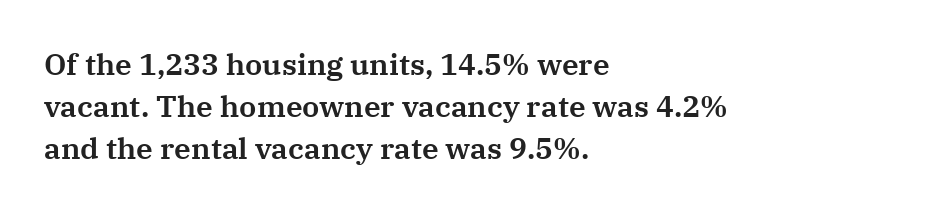
{"serif": "yes", "italic": "no", "width": "normal", "stroke_contrast": "medium", "x_height": "medium", "monospaced": "no", "underline": "no", "align": "left", "line_spacing": "normal", "line_spacing_ratio": 1.4, "letter_spacing": "normal", "letter_spacing_em": 0.0, "glyph_px": 30}
